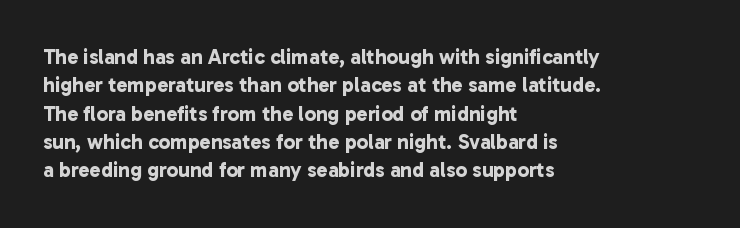
The image shows 21 px bold type; set left-aligned, normal line spacing (1.35x), normal letter spacing, not underlined.
